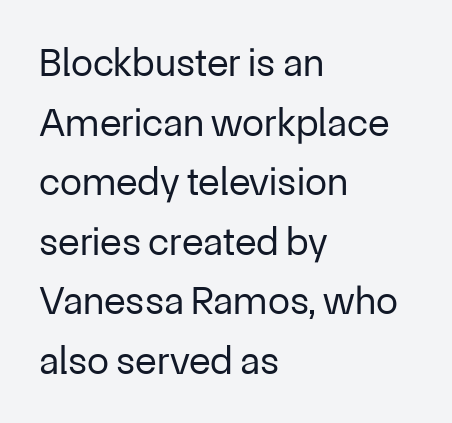
Grotesque or geometric, the face here clearly has no serifs. Does the copy run flush right? No — it runs flush left. Does the lettering tilt? It doesn't — this is upright. The line-height multiplier appears to be the usual default.
